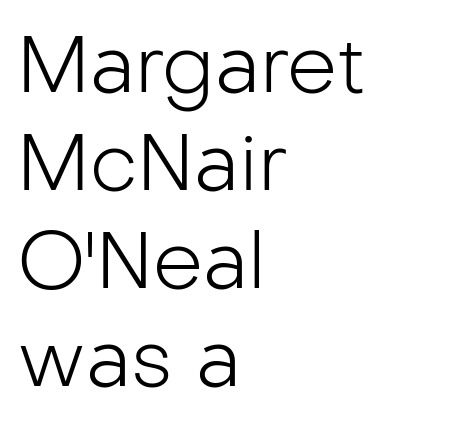
The strip under each line holds only bare page. The paragraph has a hard left edge and a soft right edge. Font category for this specimen: sans-serif. Words appear dense and cohesive because spacing is normal.
